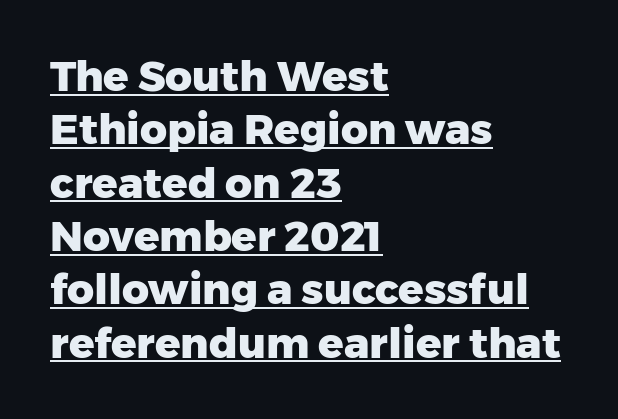
The image shows 42 px heavy sans-serif type, upright; set left-aligned, normal line spacing (1.27x), normal letter spacing, underlined; low stroke contrast and a medium x-height.
